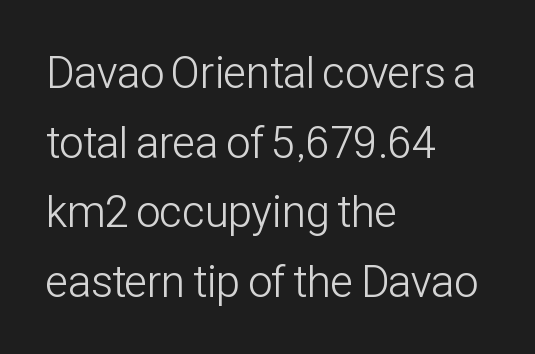
Q: Is the text bold? A: No.
Q: Is the text italic (slanted)? A: No, it is upright.
Q: Is the typeface a serif or a sans-serif typeface? A: Sans-serif.
Q: Is the text underlined? A: No.
Q: How is the paragraph aligned? A: Left-aligned.
Q: Is the spacing between letters normal or unusually wide? A: Normal.
Q: Is the spacing between lines tight, normal or loose? A: Normal.
Q: Width (condensed, normal, or wide)? A: Condensed.
Q: Stroke contrast? A: Low.
Q: x-height? A: Medium.
Q: Monospaced? A: No.
